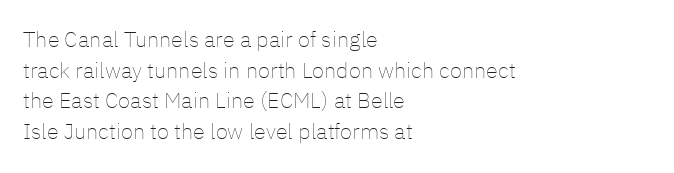
{"italic": "no", "bold": "no", "underline": "no", "align": "left", "line_spacing": "normal", "line_spacing_ratio": 1.39, "letter_spacing": "normal", "letter_spacing_em": 0.0, "glyph_px": 22}
